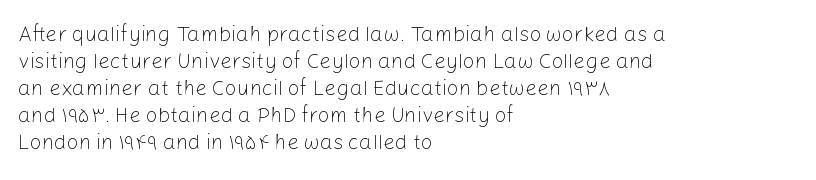
These lines keep a tight, regular rhythm from letter to letter. The rows are spaced the way most documents space them. Nothing heavy about these letters — not bold at all. A roman cut, with each character standing at attention. Check under the words: just untouched page. All the whitespace from short lines collects on the right.
